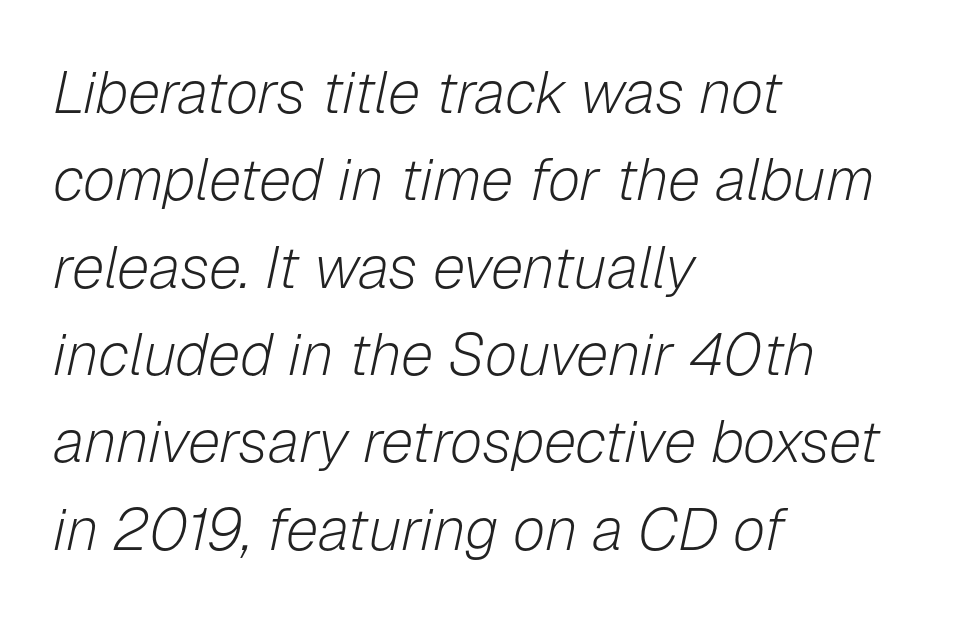
The lines are quadded left. Any mark beneath the type? The region is blank. Glyph-to-glyph distance matches everyday printed text. Stroke mass is kept to a normal reading level or below. Here the designer chose a conventional face with non-uniform glyph widths.
